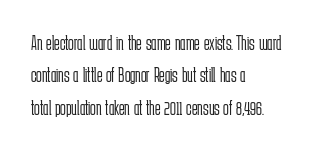
Q: Is the text bold? A: No.
Q: Is the text italic (slanted)? A: No, it is upright.
Q: Is the text underlined? A: No.
Q: How is the paragraph aligned? A: Left-aligned.
Q: Is the spacing between letters normal or unusually wide? A: Normal.
Q: Is the spacing between lines tight, normal or loose? A: Normal.
